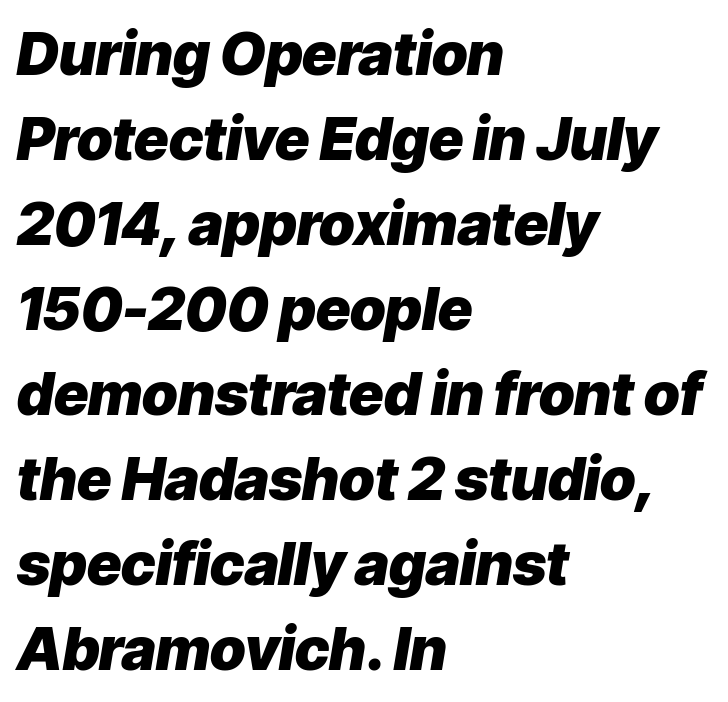
{"italic": "yes", "lean": "right", "slant_degrees": 9, "bold": "yes", "weight": "heavy", "width": "normal", "stroke_contrast": "low", "x_height": "medium", "monospaced": "no", "underline": "no", "align": "left", "line_spacing": "normal", "line_spacing_ratio": 1.44, "letter_spacing": "normal", "letter_spacing_em": 0.0, "glyph_px": 59}
